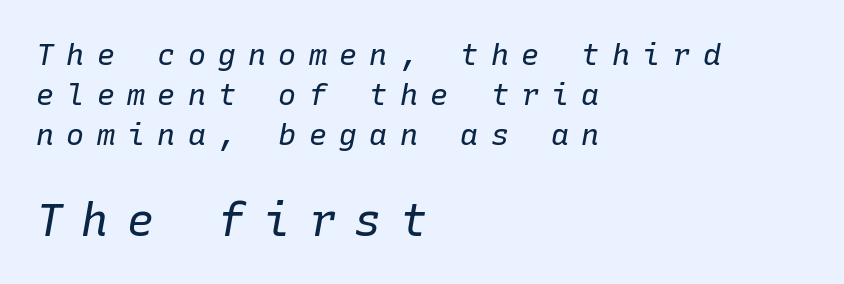
{"italic": "yes", "lean": "right", "slant_degrees": 10, "bold": "no", "weight": "regular", "width": "normal", "stroke_contrast": "low", "x_height": "medium", "monospaced": "yes", "underline": "no", "align": "left", "line_spacing": "normal", "line_spacing_ratio": 1.34, "letter_spacing": "wide", "letter_spacing_em": 0.41, "larger_block": "second", "size_ratio": 1.5, "glyph_px": 45}
